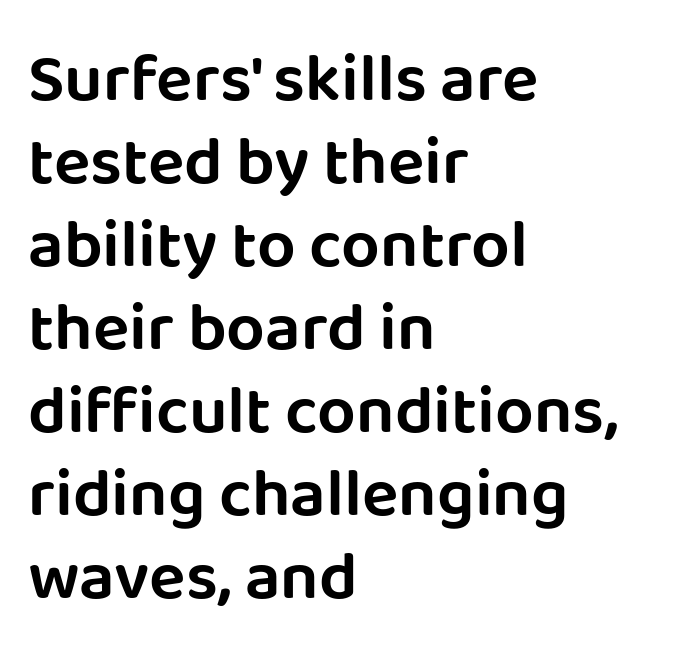
The image shows 68 px sans-serif type, upright; set left-aligned, line spacing 1.22x, normal letter spacing, not underlined; low stroke contrast and a large x-height.
